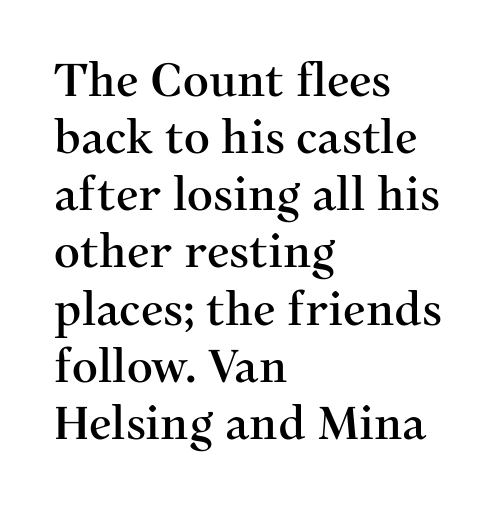
The letterforms sit shoulder to shoulder at normal distance. Vertical strokes here are truly vertical. If you drew a ruler down the left edge, every line would touch it. Has an underline been added? It has not. The passage shown is typeset with a serif family. These lines are rendered in a variable-pitch font.
